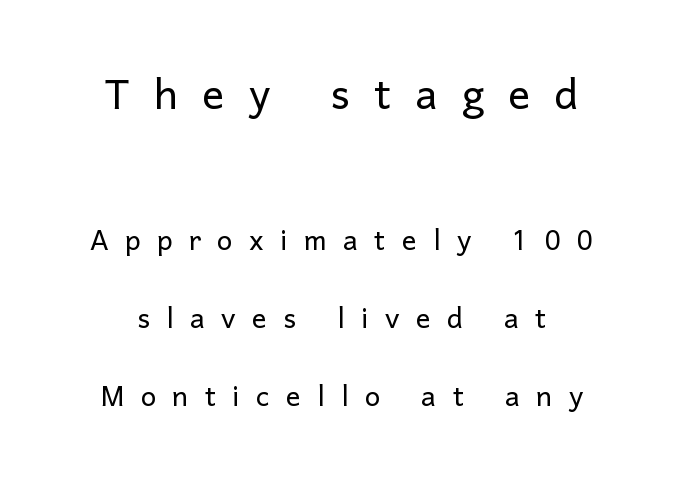
{"serif": "no", "italic": "no", "bold": "no", "weight": "light", "width": "normal", "stroke_contrast": "low", "x_height": "medium", "monospaced": "no", "underline": "no", "align": "center", "line_spacing": "loose", "line_spacing_ratio": 2.11, "letter_spacing": "wide", "letter_spacing_em": 0.44, "larger_block": "first", "size_ratio": 1.49, "glyph_px": 55}
